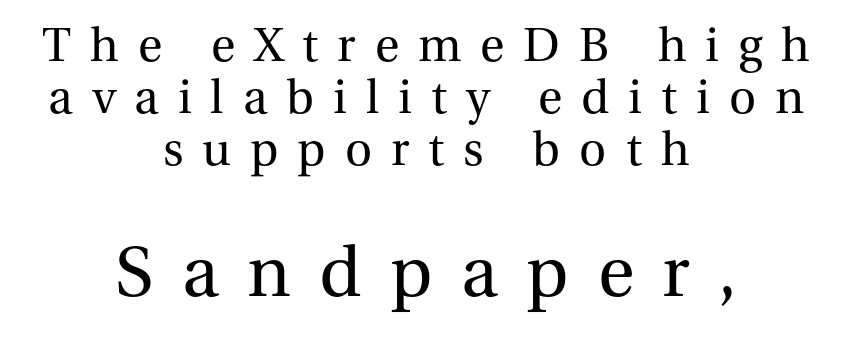
{"serif": "yes", "italic": "no", "bold": "no", "weight": "regular", "width": "normal", "stroke_contrast": "medium", "x_height": "medium", "monospaced": "no", "underline": "no", "align": "center", "line_spacing": "tight", "line_spacing_ratio": 1.04, "letter_spacing": "wide", "letter_spacing_em": 0.38, "larger_block": "second", "size_ratio": 1.5, "glyph_px": 75}
